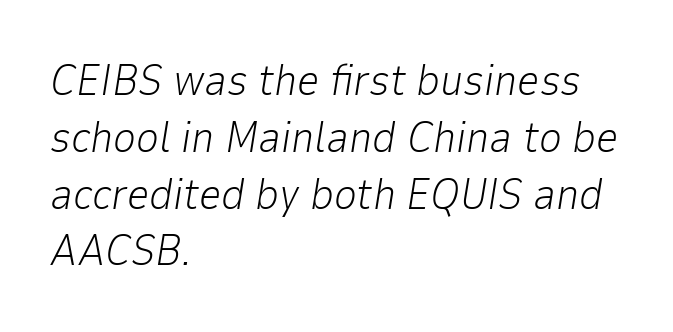
{"italic": "yes", "lean": "right", "slant_degrees": 9, "bold": "no", "weight": "light", "width": "normal", "stroke_contrast": "low", "x_height": "medium", "monospaced": "no", "underline": "no", "align": "left", "line_spacing": "normal", "line_spacing_ratio": 1.29, "letter_spacing": "normal", "letter_spacing_em": 0.0, "glyph_px": 44}
